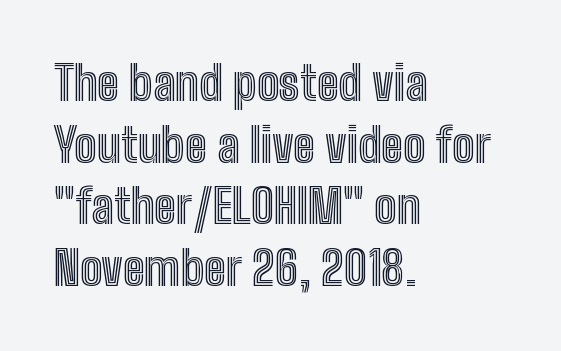
Q: Is the text italic (slanted)? A: No, it is upright.
Q: Is the text underlined? A: No.
Q: How is the paragraph aligned? A: Left-aligned.
Q: Is the spacing between letters normal or unusually wide? A: Normal.
Q: Is the spacing between lines tight, normal or loose? A: Normal.
Q: Width (condensed, normal, or wide)? A: Condensed.
Q: x-height? A: Medium.
Q: Monospaced? A: No.
